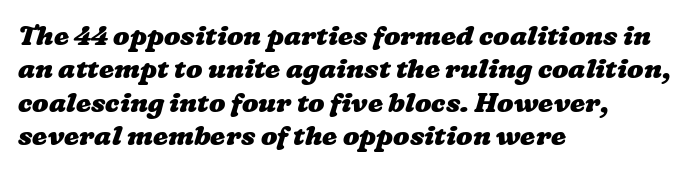
{"bold": "yes", "underline": "no", "align": "left", "line_spacing_ratio": 1.24, "letter_spacing": "normal", "letter_spacing_em": 0.0, "glyph_px": 27}
